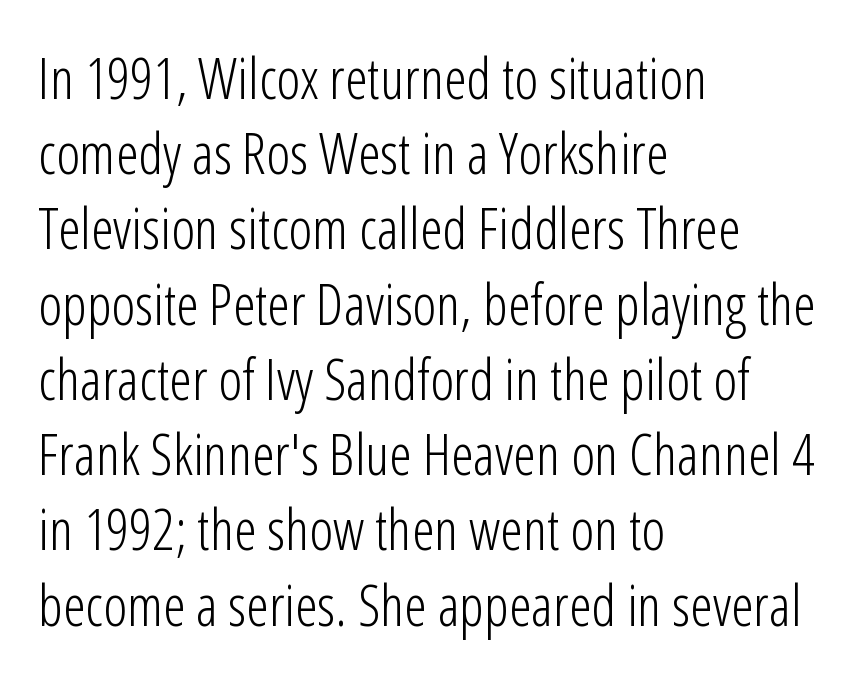
{"serif": "no", "italic": "no", "bold": "no", "weight": "light", "width": "condensed", "stroke_contrast": "low", "x_height": "medium", "monospaced": "no", "underline": "no", "align": "left", "line_spacing": "normal", "line_spacing_ratio": 1.32, "letter_spacing": "normal", "letter_spacing_em": 0.0, "glyph_px": 57}
